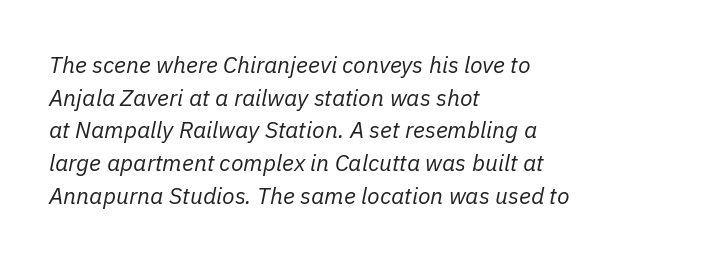
Is the stroke heavy? The answer is a plain regular-or-lighter. The whole block is typeset with a tilt. Check the space under the baseline: it is left empty. Interline gaps are of average width in this sample.
